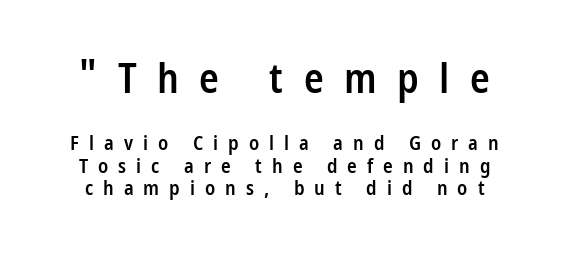
The earlier block is typeset at a bigger size than the later block. Ascenders rise straight up at ninety degrees. Classification — sans serif. The zone under the glyphs is completely vacant. Compared with typical body copy, the letter spacing here is much looser. Vertically, the passage feels compressed, each row crowding the next.
